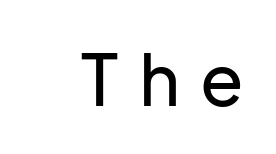
Here the glyphs are tracked loosely, breaking word shapes into spaced letters. The letters stand upright; this is a roman face. Observe the absence of serifs on each vertical stroke in this sample. Decoration check: the copy has no underline. Looks like regular typesetting: each glyph gets only the width it needs.
